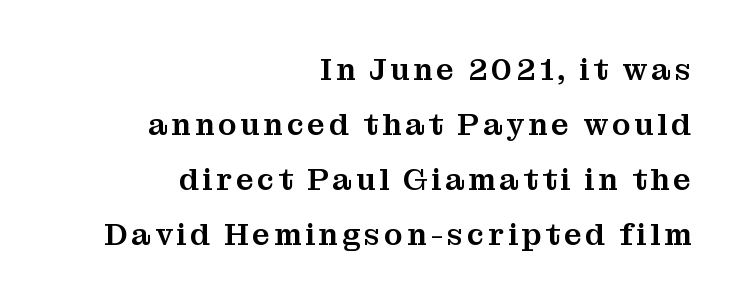
The image shows 31 px serif type, upright; set right-aligned, line spacing 1.77x, not underlined; medium stroke contrast and a medium x-height.
